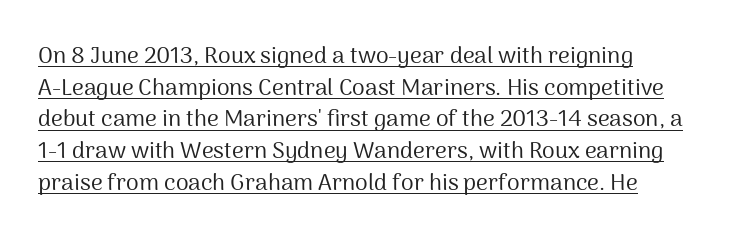
{"italic": "no", "bold": "no", "underline": "yes", "align": "left", "line_spacing": "normal", "line_spacing_ratio": 1.38, "letter_spacing": "normal", "letter_spacing_em": 0.0, "glyph_px": 23}
